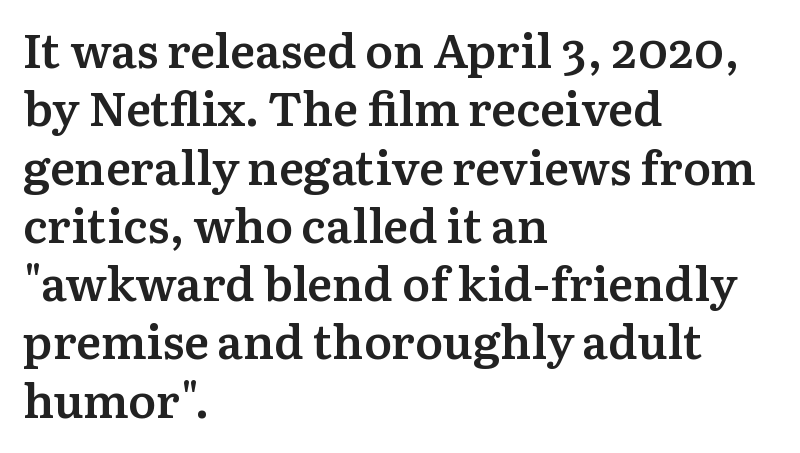
{"serif": "yes", "italic": "no", "bold": "semi", "weight": "semibold", "width": "normal", "stroke_contrast": "medium", "x_height": "medium", "monospaced": "no", "underline": "no", "align": "left", "line_spacing_ratio": 1.24, "letter_spacing": "normal", "letter_spacing_em": 0.0, "glyph_px": 47}
